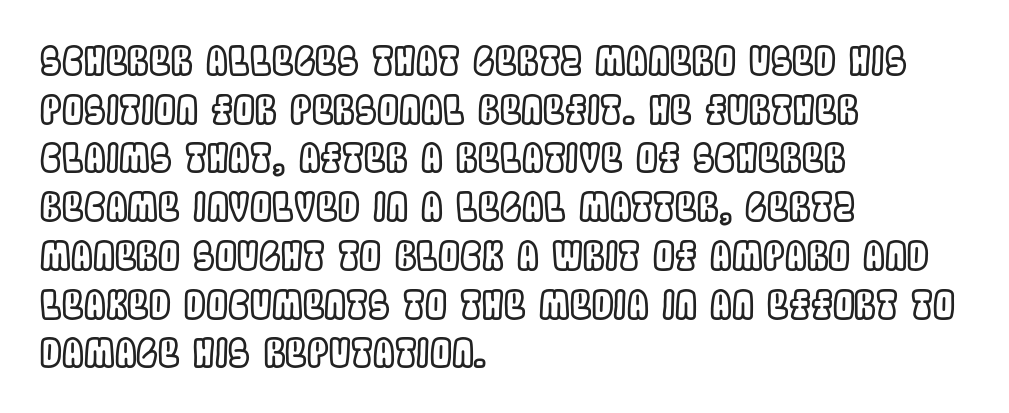
{"italic": "no", "width": "condensed", "x_height": "large", "monospaced": "no", "underline": "no", "align": "left", "line_spacing": "normal", "line_spacing_ratio": 1.25, "letter_spacing": "normal", "letter_spacing_em": 0.0, "glyph_px": 39}
